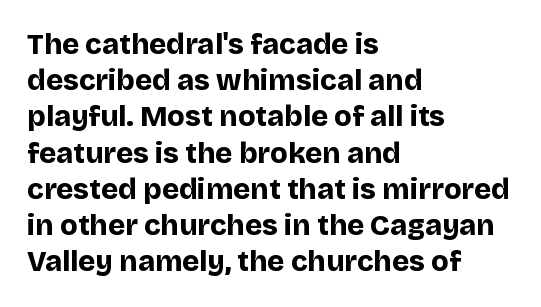
The image shows 29 px bold sans-serif type, upright; set left-aligned, normal line spacing (1.25x), normal letter spacing, not underlined; low stroke contrast and a large x-height.
